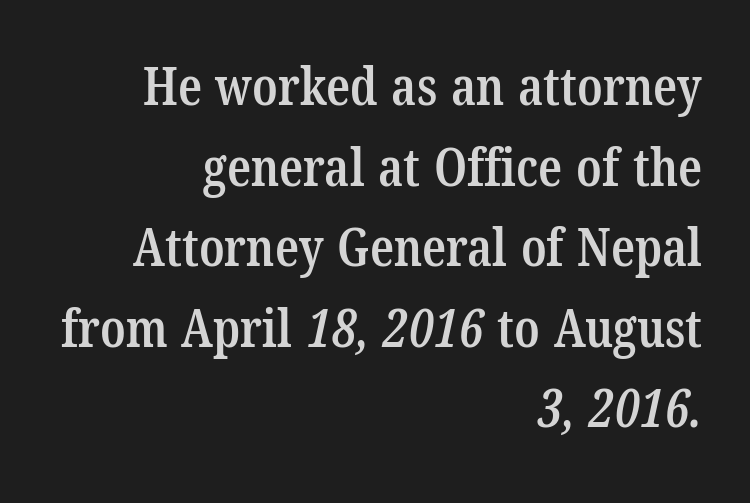
Q: Is the text bold? A: Semi-bold.
Q: Is the typeface a serif or a sans-serif typeface? A: Serif.
Q: Is the text underlined? A: No.
Q: How is the paragraph aligned? A: Right-aligned.
Q: Is the spacing between letters normal or unusually wide? A: Normal.
Q: Is the spacing between lines tight, normal or loose? A: Normal.
Q: Width (condensed, normal, or wide)? A: Condensed.
Q: Stroke contrast? A: Low.
Q: x-height? A: Medium.
Q: Monospaced? A: No.
